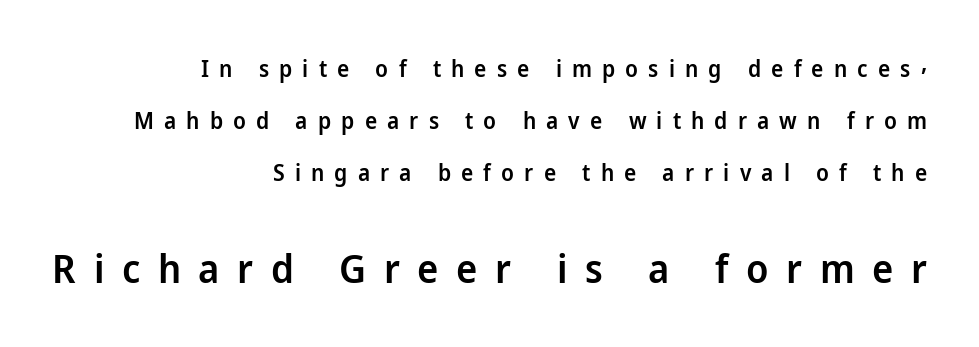
Is the type bold? Partly — it's a semibold, heavier than regular but not fully bold. Every row of glyphs terminates at an identical x-position on the right. Regarding leading, the lines here are spaced well apart. Is the lower block the larger one? Yes — the lower block carries the bigger type. The type sits square on the baseline with zero lean.
